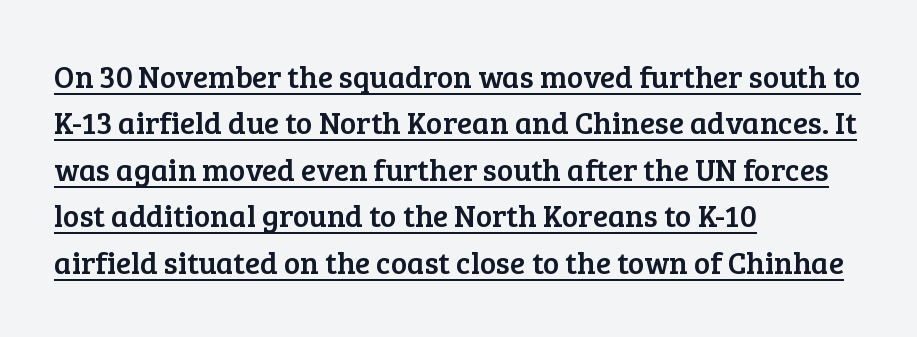
Q: Is the text italic (slanted)? A: No, it is upright.
Q: Is the typeface a serif or a sans-serif typeface? A: Serif.
Q: Is the text underlined? A: Yes.
Q: How is the paragraph aligned? A: Left-aligned.
Q: Is the spacing between letters normal or unusually wide? A: Normal.
Q: Is the spacing between lines tight, normal or loose? A: Normal.
Q: Width (condensed, normal, or wide)? A: Normal.
Q: Stroke contrast? A: Low.
Q: x-height? A: Medium.
Q: Monospaced? A: No.
